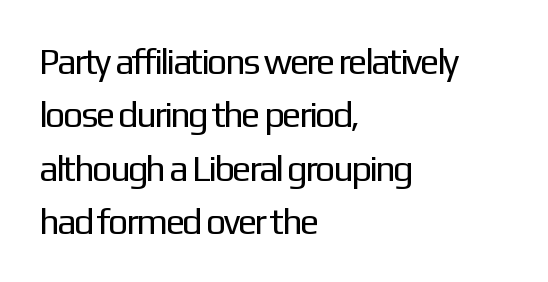
The font's upright variant was chosen for this text. Varying glyph widths throughout — classic text-font behaviour. Horizontal bands of white between lines are of average thickness. Does extra space separate the letters? No, they use regular spacing. Font category for this specimen: sans-serif. Leftover space on each line is placed entirely after the last word.
